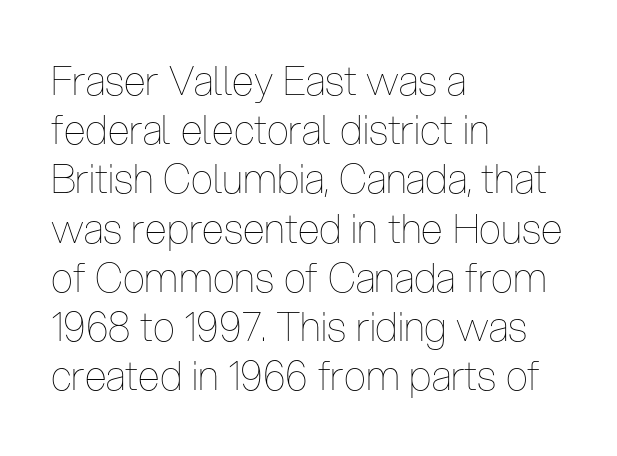
Designer's note — italics off, roman on. Each stroke keeps to a modest, everyday thickness or less. The letters sit at their default tracking, neither squeezed nor spread. Here the designer chose a conventional face with non-uniform glyph widths. Beneath every word, the page is bare. Line beginnings align vertically; line endings do not.
